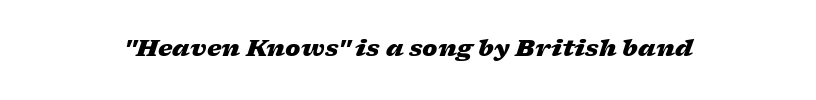
Q: Is the text bold? A: Yes.
Q: Is the text italic (slanted)? A: Yes, it leans right by about 17 degrees.
Q: Is the text underlined? A: No.
Q: Is the spacing between letters normal or unusually wide? A: Normal.
